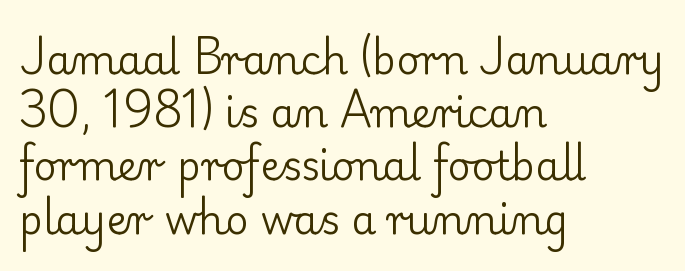
Leftover space on each line is placed entirely after the last word. The designer went with a serif here, giving each stem small feet. Italic: no, the glyphs are upright roman. You could not count columns in this text — the font is proportionally spaced. No extra tracking has been applied to these lines.
